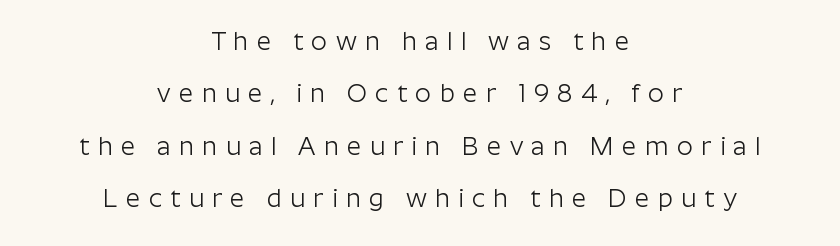
Tracking value appears strongly positive — letters spread wide. No heavy texture on the line: the type isn't bold. Just letters on the line, the space beneath them empty. Horizontal alignment here is central, giving a formal, balanced look. Vertical strokes here are truly vertical. Compared with typical paragraphs, the rows here are farther apart.
